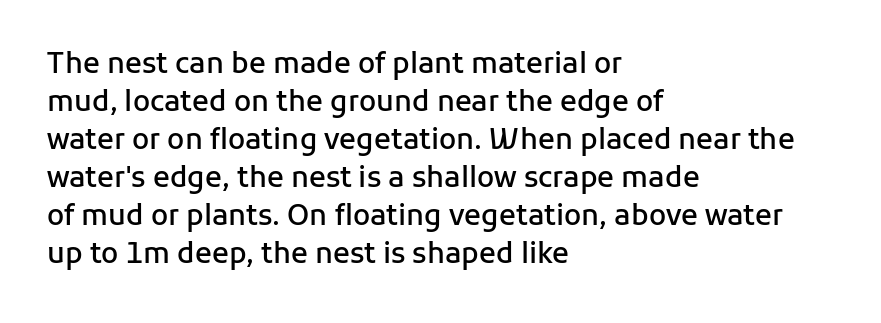
The image shows 28 px semibold sans-serif type, upright; set left-aligned, normal line spacing (1.36x), normal letter spacing, not underlined; low stroke contrast and a medium x-height.
